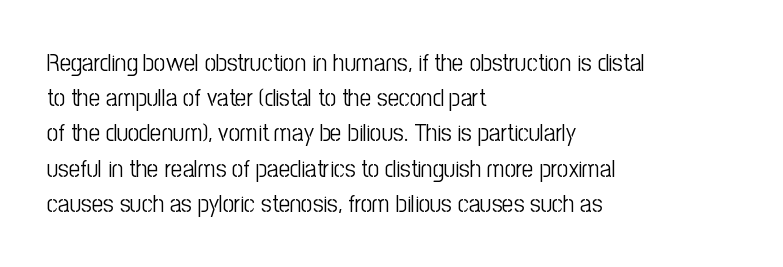
Weight: not bold — regular or lighter. Summary of vertical rhythm: regular, with standard interline spacing. Italic? Not at all — the glyphs are vertical. Words appear dense and cohesive because spacing is normal. Glance below the letters and you will spot only blank space.
